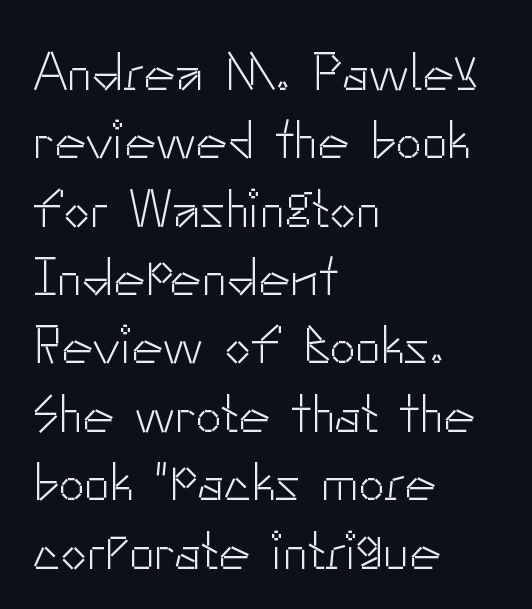
Upright lettering throughout. The letters advance in unequal steps, a hallmark of proportional type. The characters display no serif detailing; their extremities are plain. The text block is weighted toward the left margin, trailing off unevenly rightward. This rendering features lettering with no underline.
